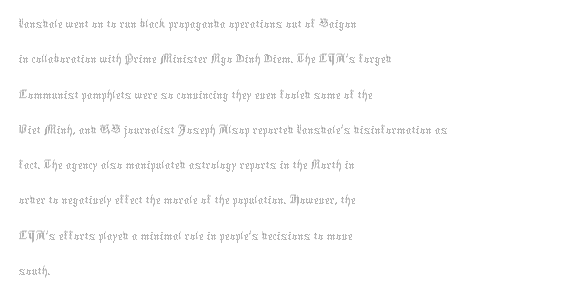
Stems and bowls with no extra thickness — not bold. Compared with typical paragraphs, the rows here are spaced about the same. Left-aligned paragraph, ragged on the right. Tall strokes in this sample are plumb rather than angled.
